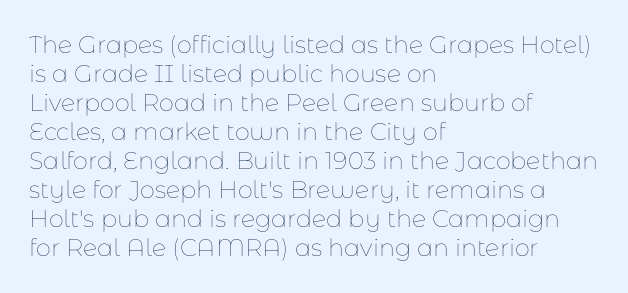
{"italic": "no", "bold": "no", "underline": "no", "align": "left", "line_spacing_ratio": 1.21, "letter_spacing": "normal", "letter_spacing_em": 0.0, "glyph_px": 24}
